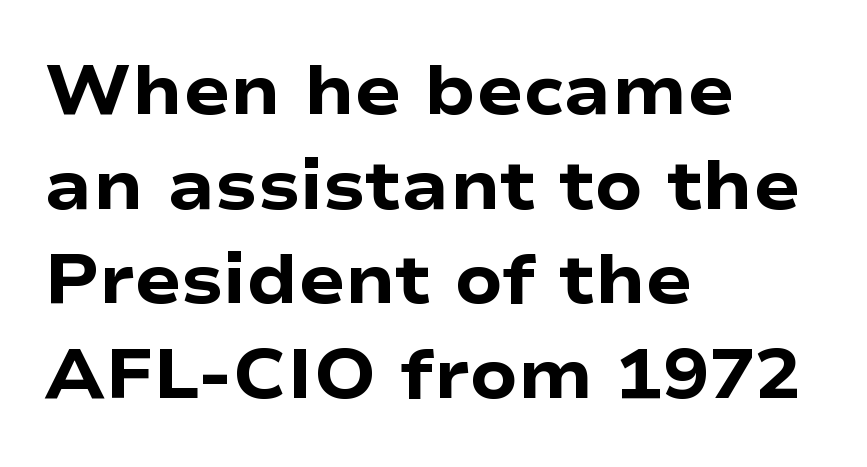
This is heavy type, rendered in bold. If you drew a ruler down the left edge, every line would touch it. The vertical gap from one line to the next is medium. These lines are rendered in a variable-pitch font. Unlike a traditional serif, this face leaves its strokes unadorned.
